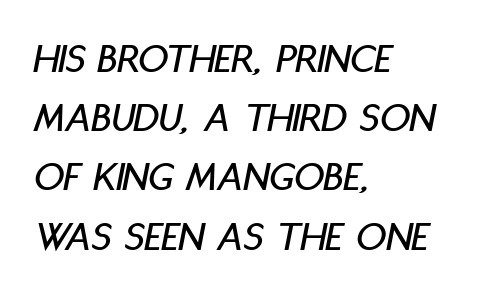
The image shows 42 px condensed type, italic (leaning right); set left-aligned, normal line spacing (1.41x), normal letter spacing, not underlined; low stroke contrast and a large x-height.
